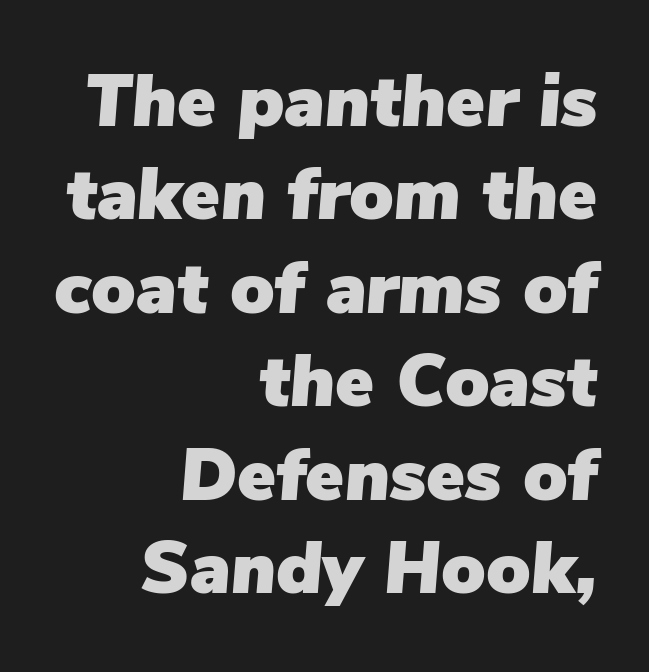
The image shows 73 px text type, italic (leaning right); set right-aligned, normal line spacing (1.28x), normal letter spacing, not underlined; low stroke contrast and a medium x-height.
